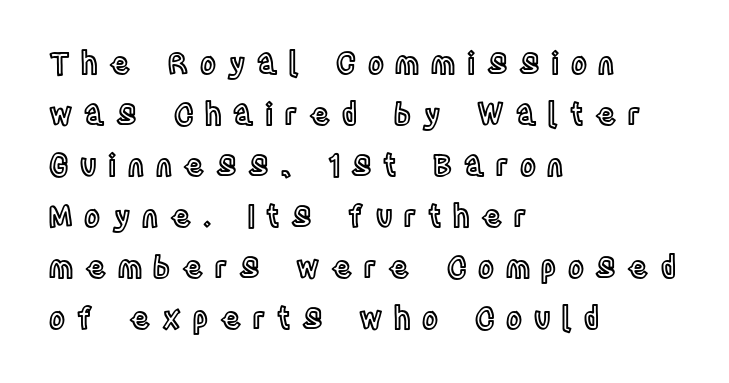
The image shows 30 px condensed type, upright; set left-aligned, normal line spacing (1.7x), unusually wide letter spacing (+0.39 em), not underlined; a large x-height.
